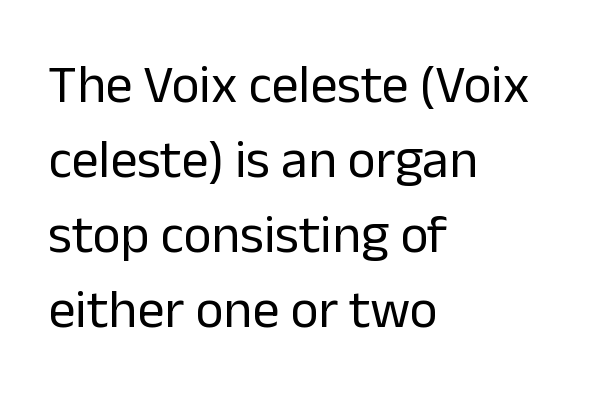
{"serif": "no", "italic": "no", "bold": "no", "weight": "regular", "width": "normal", "stroke_contrast": "low", "x_height": "medium", "monospaced": "no", "underline": "no", "align": "left", "line_spacing": "normal", "line_spacing_ratio": 1.39, "letter_spacing": "normal", "letter_spacing_em": 0.0, "glyph_px": 54}
